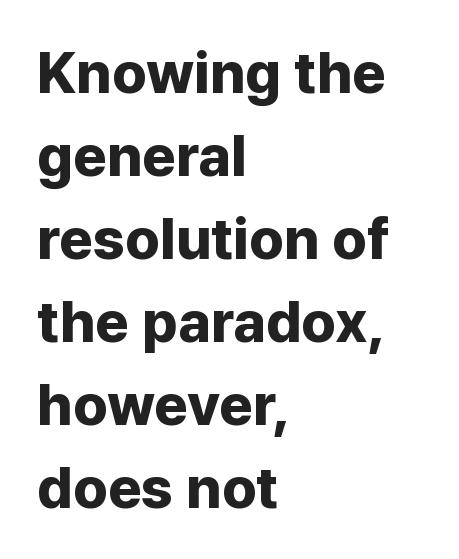
Q: Is the text bold? A: Yes.
Q: Is the text italic (slanted)? A: No, it is upright.
Q: Is the typeface a serif or a sans-serif typeface? A: Sans-serif.
Q: Is the text underlined? A: No.
Q: How is the paragraph aligned? A: Left-aligned.
Q: Is the spacing between letters normal or unusually wide? A: Normal.
Q: Is the spacing between lines tight, normal or loose? A: Normal.
Q: Width (condensed, normal, or wide)? A: Normal.
Q: Stroke contrast? A: Low.
Q: x-height? A: Medium.
Q: Monospaced? A: No.
